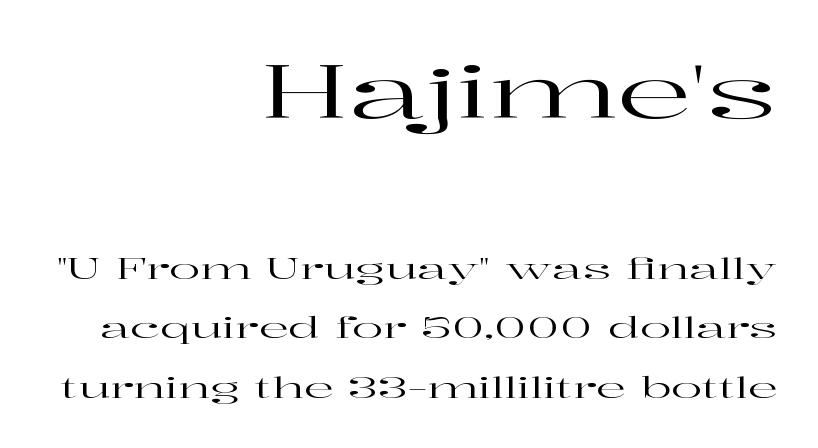
The image shows 73 px wide serif type, upright; set right-aligned, loose line spacing (2.04x), normal letter spacing, not underlined; the first (top) block is 2.52x larger; high stroke contrast and a medium x-height.
